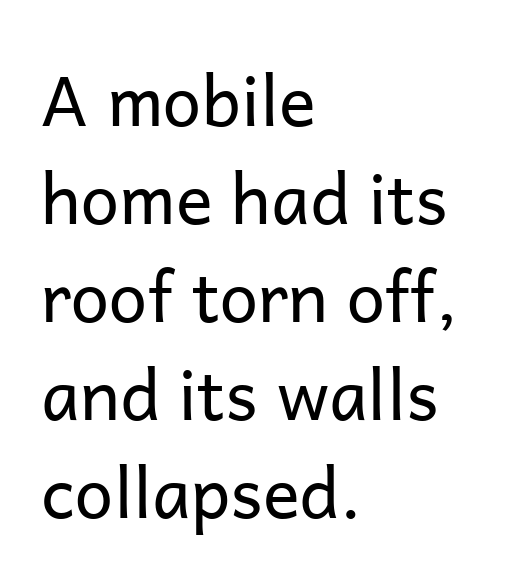
How would I describe the line gaps? Plain and ordinary. The foot of each line stays bare and open. Observe the absence of serifs on each vertical stroke in this sample. Ordinary non-slanted type is in use. Stems and bowls with no extra thickness — not bold. The rendering uses natural spacing where letterforms have individual widths.
